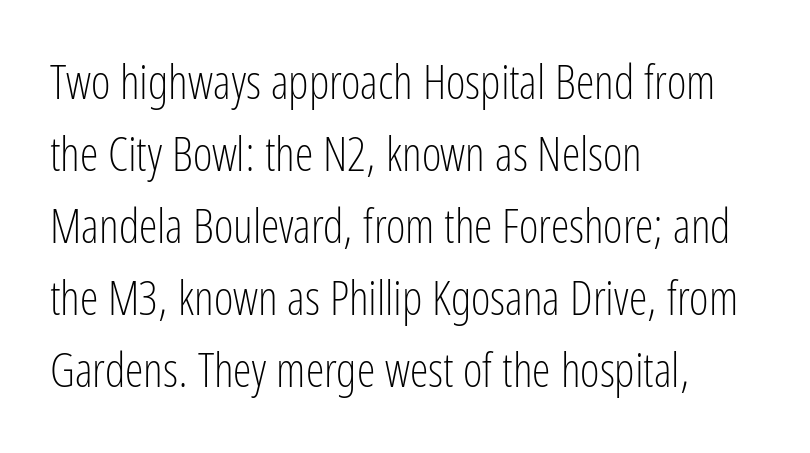
The image shows 47 px light, condensed sans-serif type, upright; set left-aligned, normal line spacing (1.53x), normal letter spacing, not underlined; low stroke contrast and a medium x-height.
